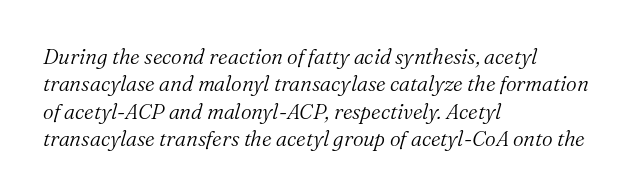
The image shows 21 px text type, italic (leaning right); set left-aligned, normal line spacing (1.3x), normal letter spacing, not underlined.
